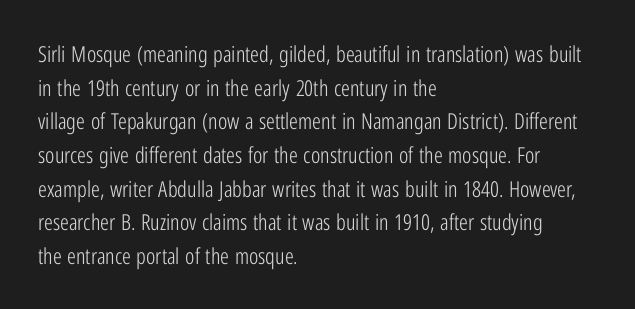
Unbolded letterforms with no extra heft. The letterforms sit shoulder to shoulder at normal distance. Line spacing here is normal. Glance below the letters and you will spot only blank space. Visually the block forms a straight wall on the left and a jagged coastline on the right.
